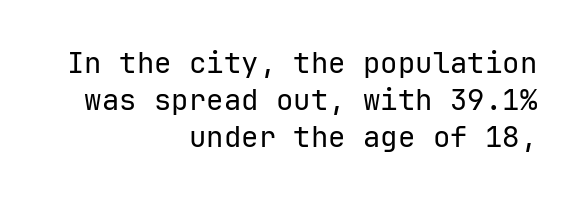
{"serif": "no", "italic": "no", "bold": "no", "weight": "regular", "width": "normal", "stroke_contrast": "low", "x_height": "medium", "monospaced": "yes", "underline": "no", "align": "right", "line_spacing": "normal", "line_spacing_ratio": 1.27, "letter_spacing": "normal", "letter_spacing_em": 0.0, "glyph_px": 29}
